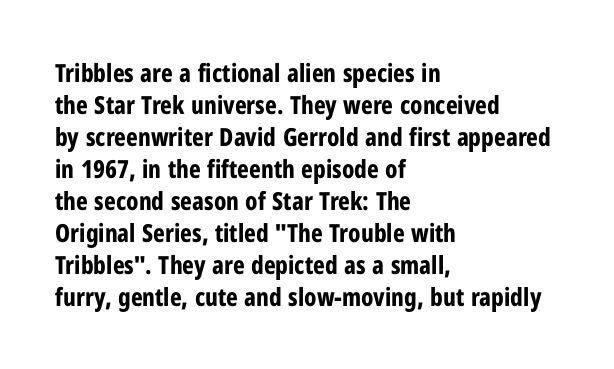
{"italic": "no", "bold": "yes", "underline": "no", "align": "left", "line_spacing": "normal", "line_spacing_ratio": 1.28, "letter_spacing": "normal", "letter_spacing_em": 0.0, "glyph_px": 25}
